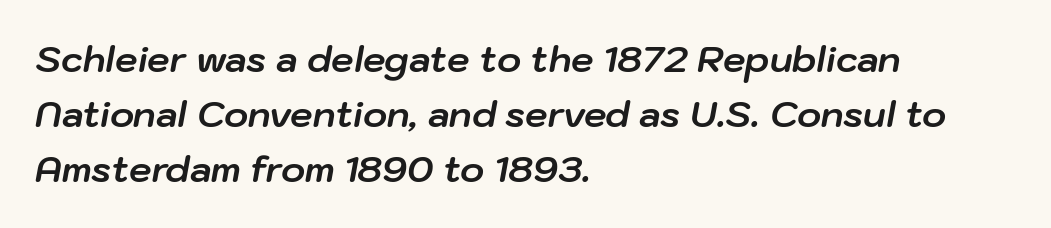
Q: Is the text bold? A: Yes.
Q: Is the text italic (slanted)? A: Yes, it leans right by about 10 degrees.
Q: Is the text underlined? A: No.
Q: How is the paragraph aligned? A: Left-aligned.
Q: Is the spacing between letters normal or unusually wide? A: Normal.
Q: Is the spacing between lines tight, normal or loose? A: Normal.
Q: Width (condensed, normal, or wide)? A: Normal.
Q: Stroke contrast? A: Low.
Q: x-height? A: Medium.
Q: Monospaced? A: No.
